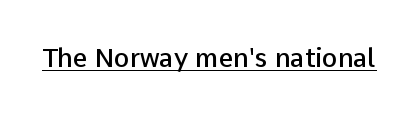
The image shows 26 px text type, upright; set normal letter spacing, underlined.
